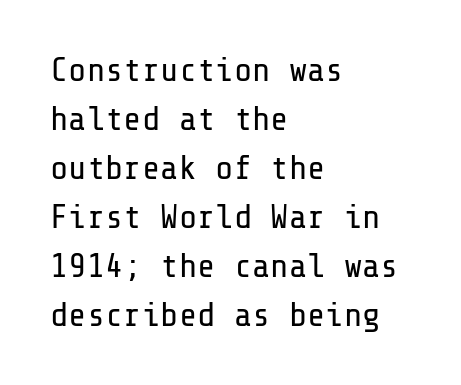
{"serif": "no", "italic": "no", "bold": "no", "weight": "regular", "width": "normal", "stroke_contrast": "low", "x_height": "medium", "underline": "no", "align": "left", "line_spacing": "normal", "line_spacing_ratio": 1.44, "letter_spacing": "normal", "letter_spacing_em": 0.0, "glyph_px": 34}
